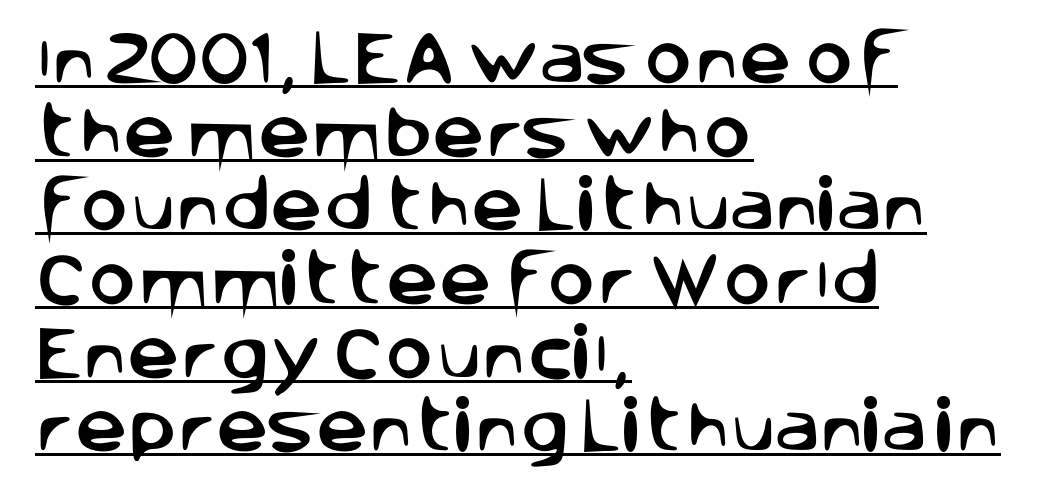
{"serif": "no", "italic": "no", "width": "normal", "stroke_contrast": "low", "x_height": "large", "monospaced": "no", "underline": "yes", "align": "left", "line_spacing": "normal", "line_spacing_ratio": 1.27, "letter_spacing": "normal", "letter_spacing_em": 0.0, "glyph_px": 58}
